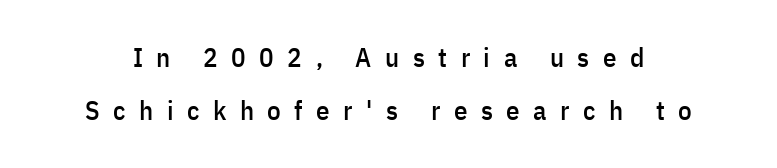
{"italic": "no", "underline": "no", "line_spacing": "loose", "line_spacing_ratio": 1.97, "letter_spacing": "wide", "letter_spacing_em": 0.5, "glyph_px": 27}
